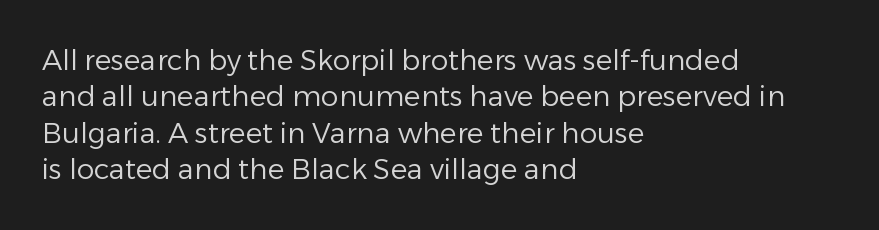
{"serif": "no", "italic": "no", "bold": "no", "weight": "regular", "width": "normal", "stroke_contrast": "low", "x_height": "medium", "monospaced": "no", "underline": "no", "align": "left", "line_spacing": "normal", "line_spacing_ratio": 1.3, "letter_spacing": "normal", "letter_spacing_em": 0.0, "glyph_px": 28}
